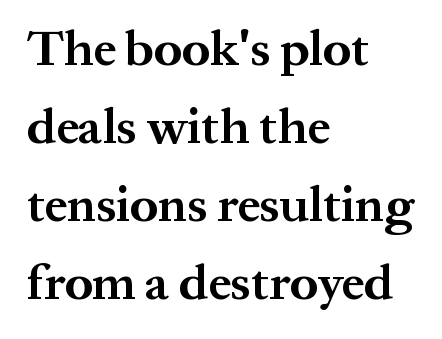
The image shows 50 px bold serif type, upright; set left-aligned, normal line spacing (1.56x), normal letter spacing, not underlined; medium stroke contrast and a medium x-height.
